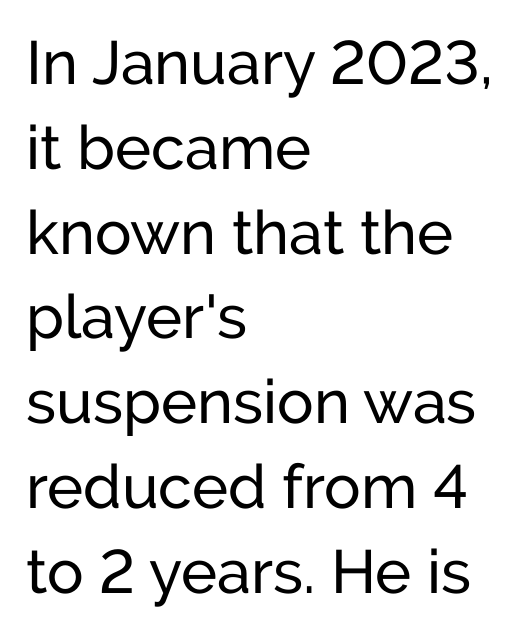
The image shows 61 px sans-serif type, upright; set left-aligned, normal line spacing (1.39x), normal letter spacing, not underlined; low stroke contrast and a medium x-height.
